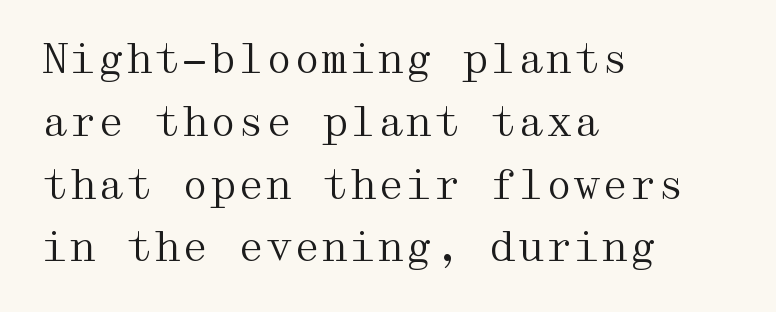
The paragraph shown leans on its left margin. In terms of letterform style, serifs are clearly present. Weight: not bold — regular or lighter. The tracking reads as untouched default to a designer's eye. Posture: vertical.
